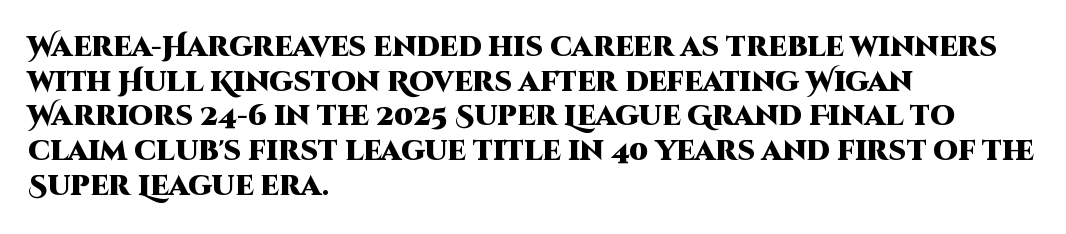
Compared with typical body copy, the letter spacing here is the same. Does the type have serifs? No, each stem ends abruptly. This sample uses an upright cut, with every glyph sitting square on the baseline. This is heavy type, rendered in bold.
